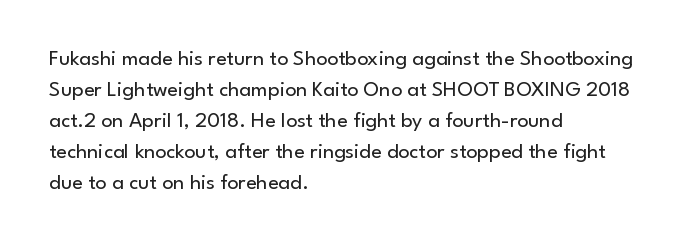
Q: Is the text bold? A: No.
Q: Is the text italic (slanted)? A: No, it is upright.
Q: Is the text underlined? A: No.
Q: How is the paragraph aligned? A: Left-aligned.
Q: Is the spacing between letters normal or unusually wide? A: Normal.
Q: Is the spacing between lines tight, normal or loose? A: Normal.
